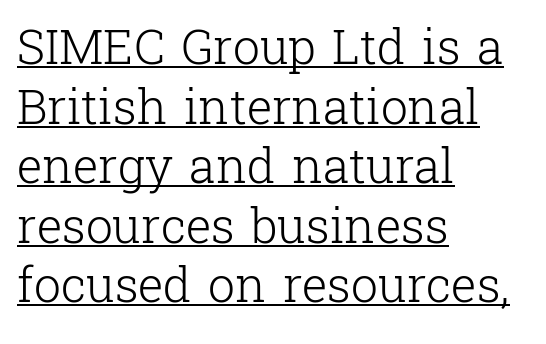
Q: Is the text bold? A: No.
Q: Is the text italic (slanted)? A: No, it is upright.
Q: Is the typeface a serif or a sans-serif typeface? A: Serif.
Q: Is the text underlined? A: Yes.
Q: How is the paragraph aligned? A: Left-aligned.
Q: Is the spacing between letters normal or unusually wide? A: Normal.
Q: Width (condensed, normal, or wide)? A: Normal.
Q: Stroke contrast? A: Low.
Q: x-height? A: Medium.
Q: Monospaced? A: No.
